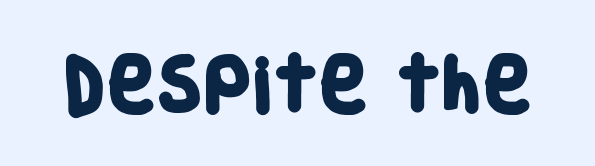
{"serif": "no", "bold": "yes", "weight": "heavy", "width": "condensed", "stroke_contrast": "low", "x_height": "large", "monospaced": "no", "underline": "no", "letter_spacing": "normal", "letter_spacing_em": 0.0, "glyph_px": 60}
